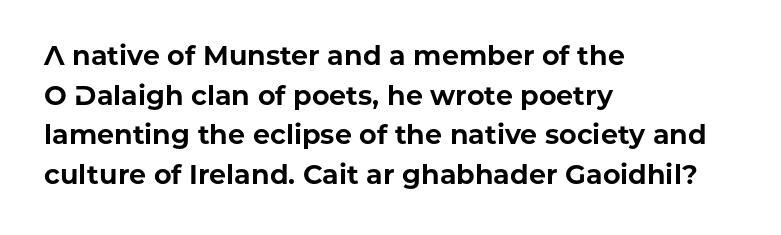
{"italic": "no", "bold": "yes", "underline": "no", "align": "left", "line_spacing": "normal", "line_spacing_ratio": 1.47, "letter_spacing": "normal", "letter_spacing_em": 0.0, "glyph_px": 27}
